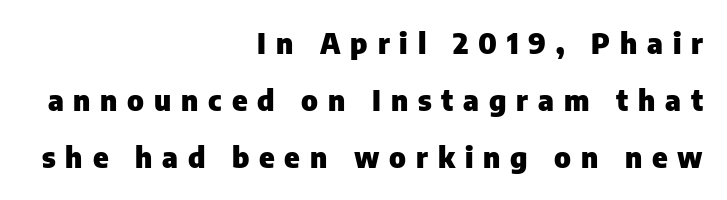
The rendering uses natural spacing where letterforms have individual widths. When letters stand straight like this, we call the style roman or upright. Notice how the passage keeps a crisp vertical edge on the right only. In terms of weight, the rendering is a true, heavy bold. If you measured baseline to baseline, you'd find a long distance.
